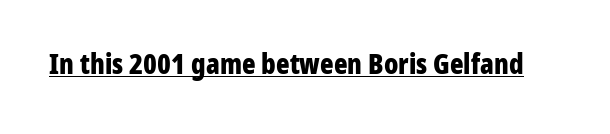
{"serif": "no", "italic": "no", "bold": "yes", "weight": "bold", "width": "condensed", "stroke_contrast": "low", "x_height": "medium", "monospaced": "no", "underline": "yes", "letter_spacing": "normal", "letter_spacing_em": 0.0, "glyph_px": 28}
